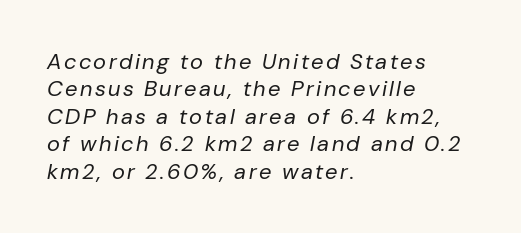
Slant detected: the letters are inclined. The ragged edge is on the right, which tells us the setting is flush left. Glance below the letters and you will spot only blank space. This block has exactly the height ordinary leading produces. Is the stroke heavy? The answer is a plain regular-or-lighter.
